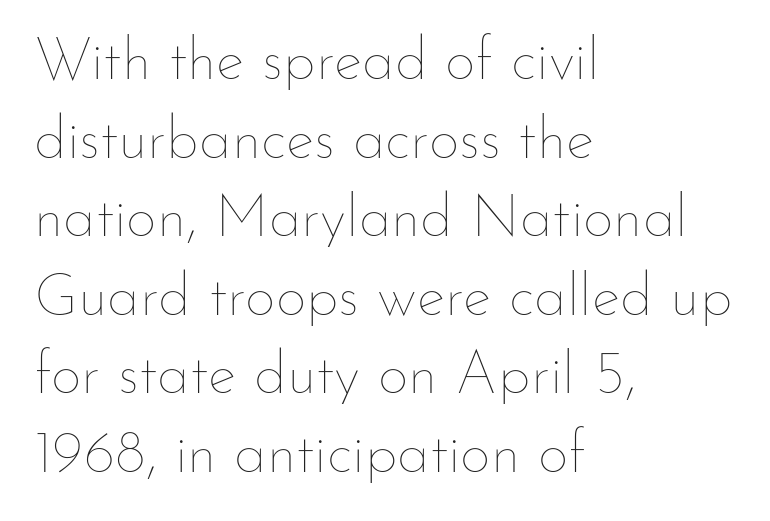
{"italic": "no", "bold": "no", "weight": "thin", "width": "normal", "stroke_contrast": "low", "x_height": "small", "monospaced": "no", "underline": "no", "align": "left", "line_spacing": "normal", "line_spacing_ratio": 1.31, "letter_spacing": "normal", "letter_spacing_em": 0.0, "glyph_px": 60}
